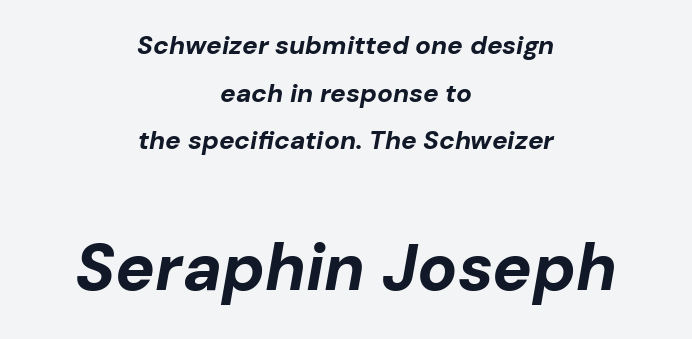
{"italic": "yes", "lean": "right", "slant_degrees": 10, "bold": "yes", "weight": "bold", "width": "normal", "stroke_contrast": "low", "x_height": "medium", "monospaced": "no", "underline": "no", "align": "center", "line_spacing_ratio": 1.83, "letter_spacing": "normal", "letter_spacing_em": 0.0, "larger_block": "second", "size_ratio": 2.54, "glyph_px": 66}
